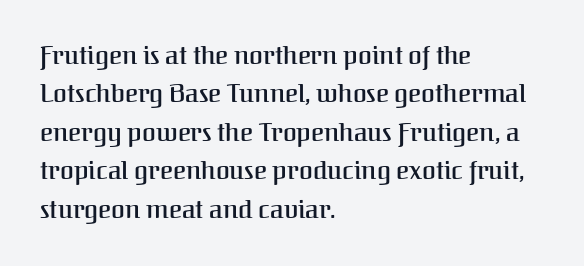
Has an underline been added? It has not. A typesetter would mark this as roman, not italic. The passage shown has conventional tracking throughout. The rows are spaced the way most documents space them. Each line starts at the same left margin while the right side varies. The font is running at a semibold setting, under full bold.
